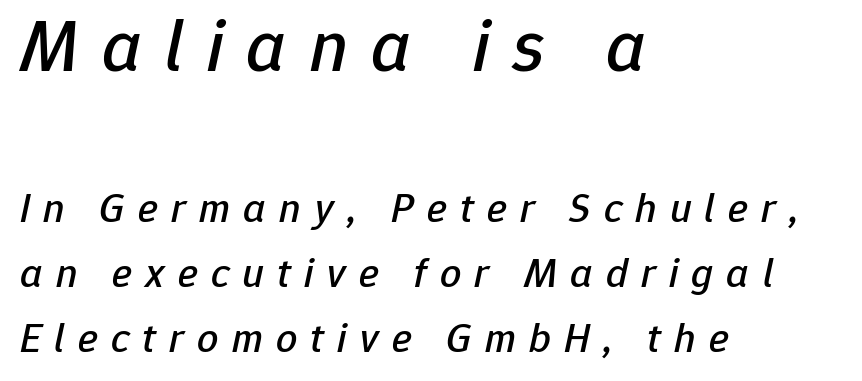
{"italic": "yes", "lean": "right", "slant_degrees": 12, "width": "normal", "stroke_contrast": "low", "x_height": "medium", "monospaced": "no", "underline": "no", "align": "left", "line_spacing": "normal", "line_spacing_ratio": 1.54, "letter_spacing": "wide", "letter_spacing_em": 0.31, "larger_block": "first", "size_ratio": 1.76, "glyph_px": 74}
